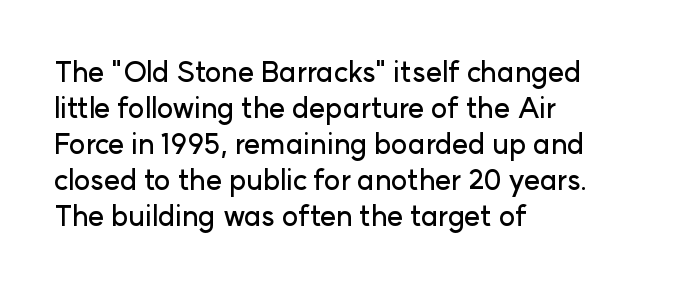
These lines sit exactly where default settings would place them. Plain, unruled lines of type. Compared with typical body copy, the letter spacing here is the same. You can tell from the bare stems that sans-serif type was used. Tall strokes in this sample are plumb rather than angled. If you drew a ruler down the left edge, every line would touch it.
